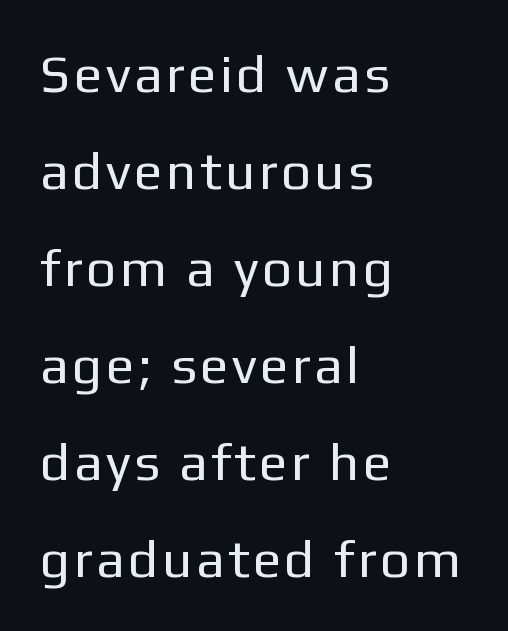
The image shows 53 px regular-weight sans-serif type, upright; set left-aligned, line spacing 1.83x, not underlined; low stroke contrast and a medium x-height.
